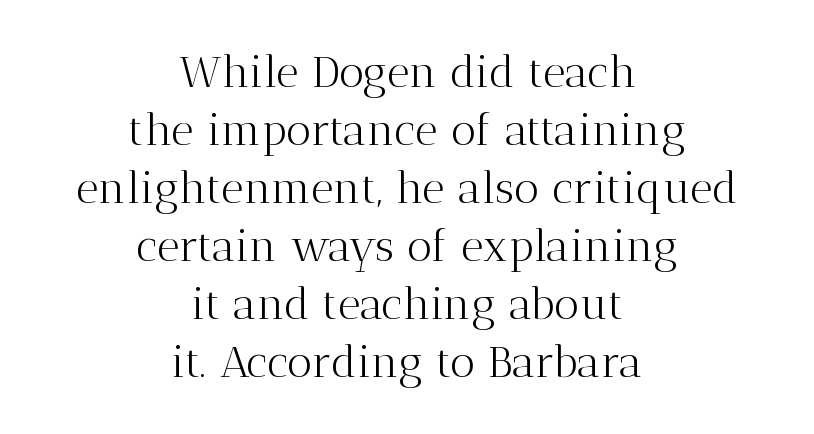
Horizontal alignment here is central, giving a formal, balanced look. Evenly set lines give the paragraph a standard silhouette. The baseline area is clear. It's the straight-up-and-down kind of type. Vertical stems look standard width or narrower in stroke.
